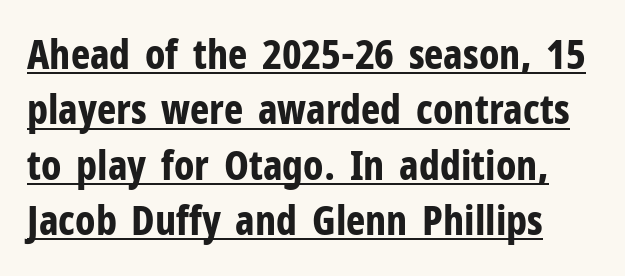
When letters stand straight like this, we call the style roman or upright. A typesetter would call this proportional, since set widths differ per character. Does a line run under the words? Yes, clearly. This is sans-serif lettering, the kind often seen on screens and signage. These lines carry a lot of weight — the face is fully bold.
